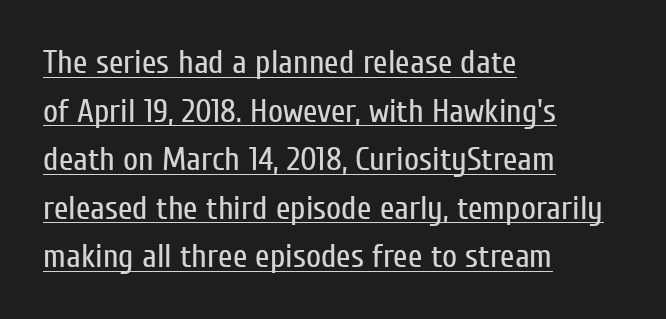
Has an underline been added? It has. A typesetter would call this proportional, since set widths differ per character. The letterforms sit at book weight or below. Reading down the block, your eye returns to a fixed left position each line.
